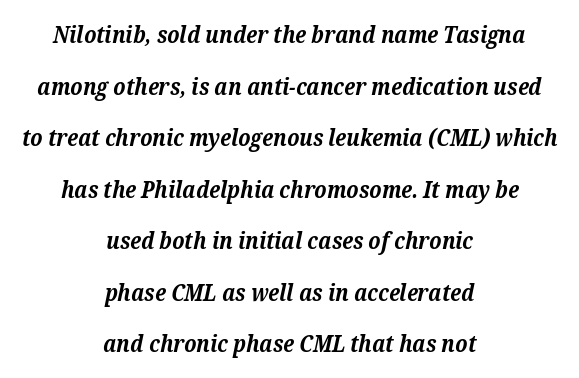
Q: Is the text bold? A: Yes.
Q: Is the text italic (slanted)? A: Yes, it leans right by about 12 degrees.
Q: Is the text underlined? A: No.
Q: How is the paragraph aligned? A: Centered.
Q: Is the spacing between letters normal or unusually wide? A: Normal.
Q: Is the spacing between lines tight, normal or loose? A: Loose.
